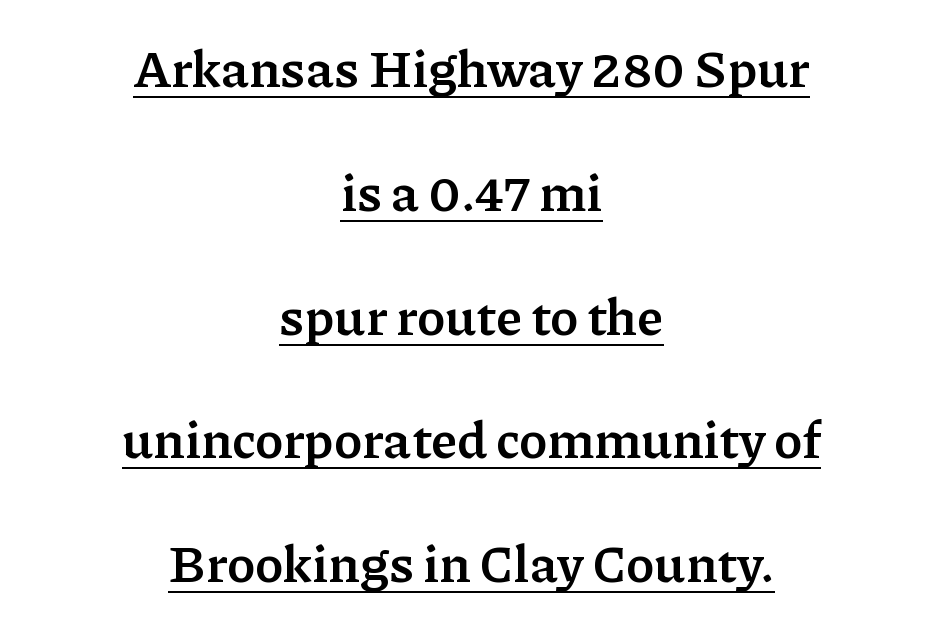
The image shows 52 px semibold serif type, upright; set centered, loose line spacing (2.38x), normal letter spacing, underlined; low stroke contrast and a medium x-height.
